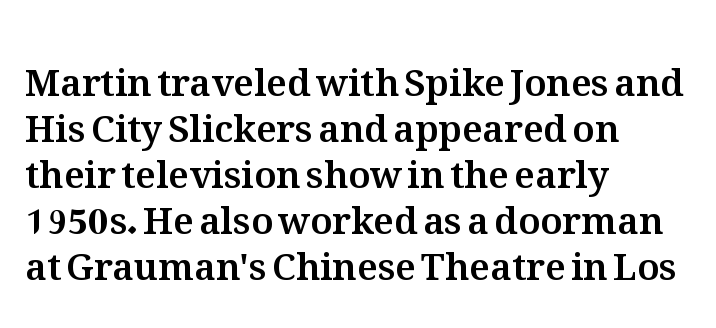
Q: Is the text italic (slanted)? A: No, it is upright.
Q: Is the text underlined? A: No.
Q: How is the paragraph aligned? A: Left-aligned.
Q: Is the spacing between letters normal or unusually wide? A: Normal.
Q: Width (condensed, normal, or wide)? A: Normal.
Q: Stroke contrast? A: Medium.
Q: x-height? A: Medium.
Q: Monospaced? A: No.
